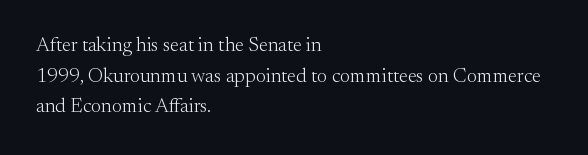
The image shows 20 px text type, upright; set left-aligned, normal line spacing (1.53x), normal letter spacing, not underlined.
